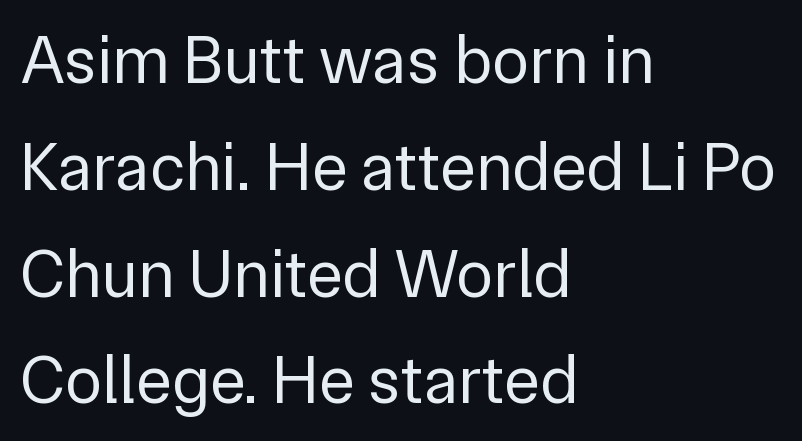
The image shows 68 px regular-weight sans-serif type, upright; set left-aligned, normal line spacing (1.57x), normal letter spacing, not underlined; low stroke contrast and a medium x-height.
